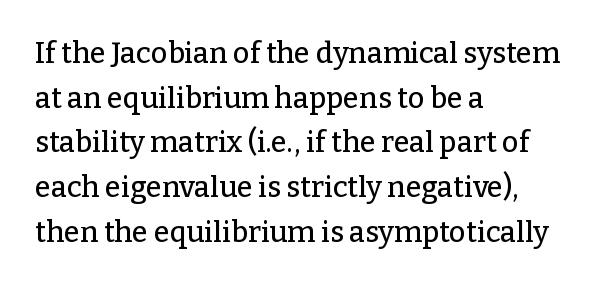
The image shows 29 px serif type, upright; set left-aligned, normal line spacing (1.54x), normal letter spacing, not underlined; low stroke contrast and a medium x-height.
